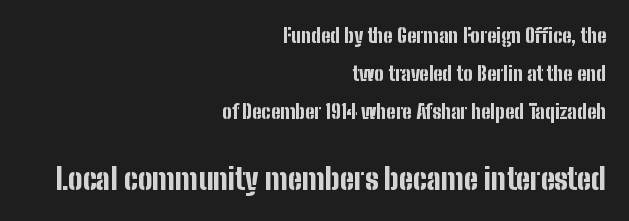
Each letter keeps its own natural width here, so spacing adapts to shape. This sample uses a sans-serif face. Pretty heavy lettering here — definitely bold. The text block is weighted toward the right margin, trailing off unevenly leftward. The gaps between neighbouring characters are ordinary and unremarkable. The second block has been scaled up relative to the first.
